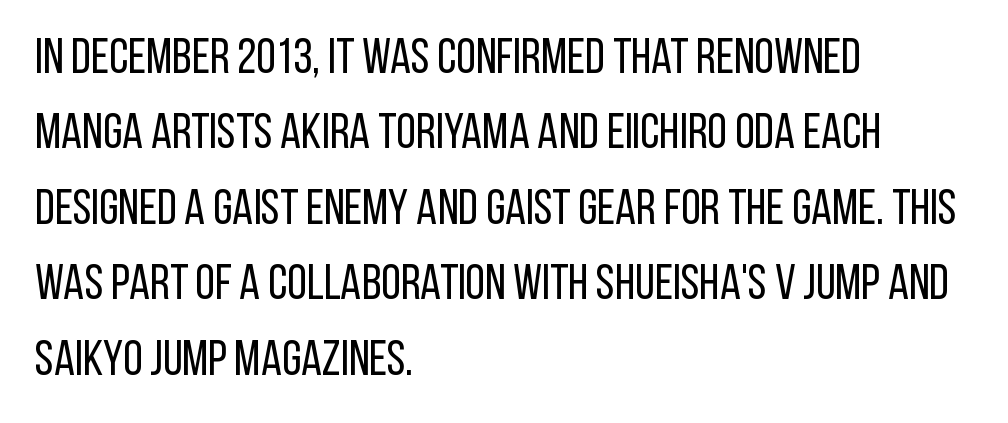
The image shows 50 px regular-weight, condensed sans-serif type, upright; set left-aligned, normal line spacing (1.51x), normal letter spacing, not underlined; low stroke contrast and a large x-height.
